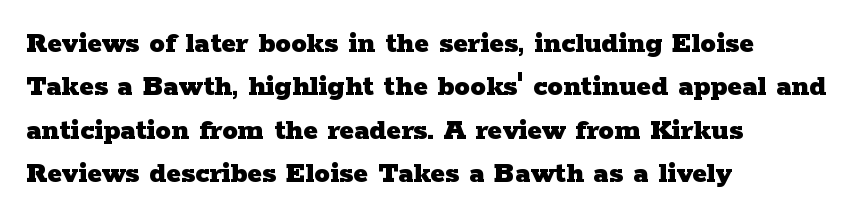
{"serif": "yes", "italic": "no", "bold": "yes", "weight": "heavy", "width": "wide", "stroke_contrast": "low", "x_height": "medium", "monospaced": "no", "underline": "no", "align": "left", "line_spacing": "normal", "line_spacing_ratio": 1.4, "letter_spacing": "normal", "letter_spacing_em": 0.0, "glyph_px": 31}
